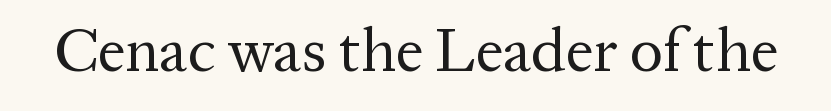
This sample uses a serif face. Note the varied advance widths — an 'i' is clearly narrower than an 'm'. Summary of weight: not heavy and not bold. Nothing unusual about the tracking: characters are spaced as the font intends. Any mark beneath the type? The region is blank.
